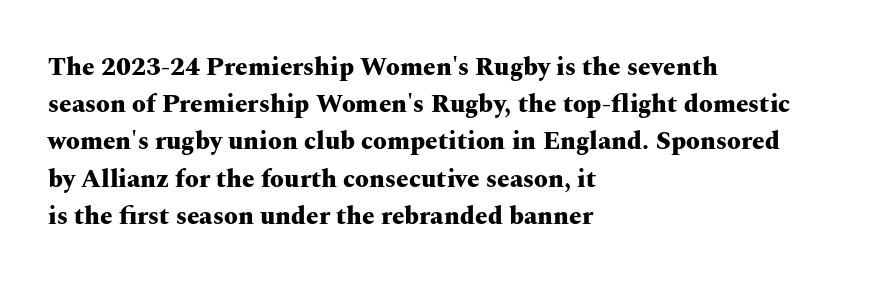
Q: Is the text bold? A: Yes.
Q: Is the text italic (slanted)? A: No, it is upright.
Q: Is the text underlined? A: No.
Q: How is the paragraph aligned? A: Left-aligned.
Q: Is the spacing between letters normal or unusually wide? A: Normal.
Q: Is the spacing between lines tight, normal or loose? A: Normal.
